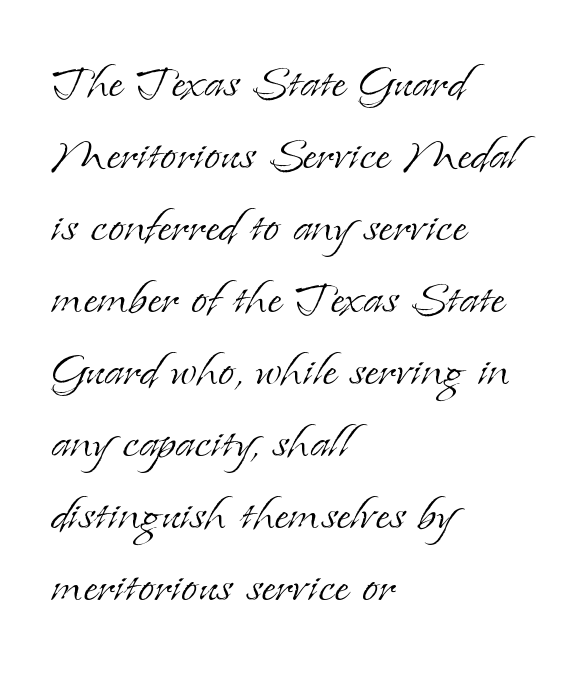
{"serif": "yes", "bold": "no", "weight": "light", "width": "normal", "stroke_contrast": "low", "x_height": "small", "monospaced": "no", "underline": "no", "align": "left", "line_spacing_ratio": 1.22, "letter_spacing": "normal", "letter_spacing_em": 0.0, "glyph_px": 59}
